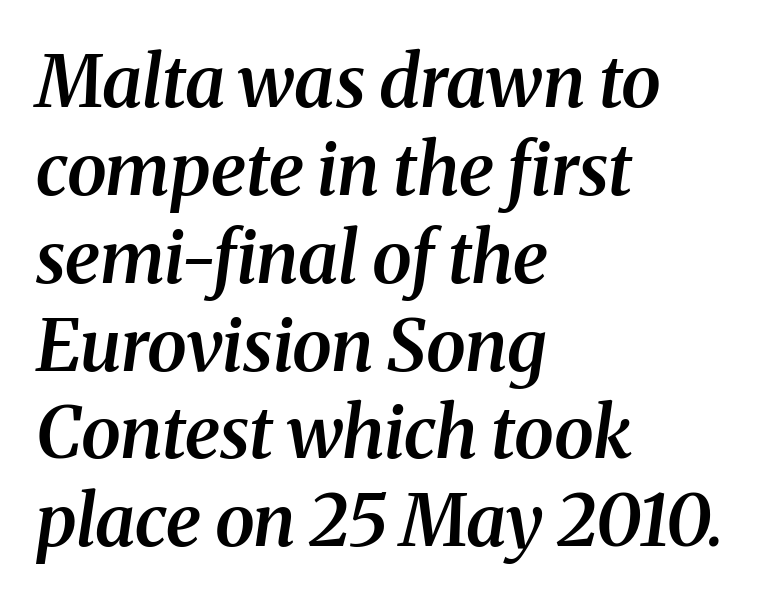
Q: Is the text bold? A: Semi-bold.
Q: Is the text italic (slanted)? A: Yes, it leans right by about 8 degrees.
Q: Is the typeface a serif or a sans-serif typeface? A: Serif.
Q: Is the text underlined? A: No.
Q: How is the paragraph aligned? A: Left-aligned.
Q: Is the spacing between letters normal or unusually wide? A: Normal.
Q: Width (condensed, normal, or wide)? A: Normal.
Q: Stroke contrast? A: Medium.
Q: x-height? A: Medium.
Q: Monospaced? A: No.
